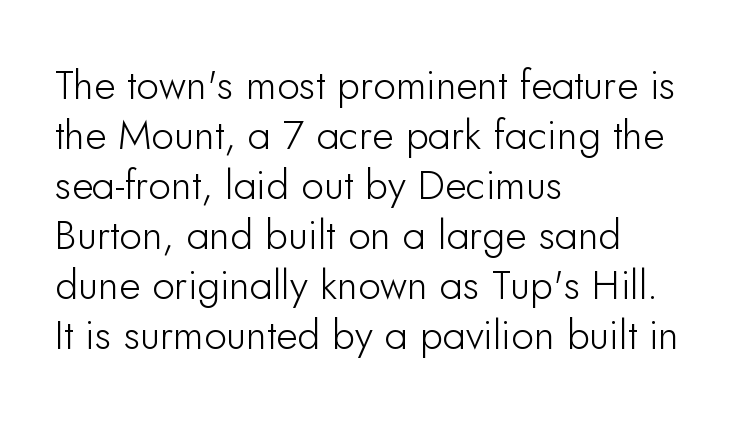
{"serif": "no", "italic": "no", "width": "normal", "stroke_contrast": "low", "x_height": "small", "monospaced": "no", "underline": "no", "align": "left", "line_spacing_ratio": 1.22, "letter_spacing": "normal", "letter_spacing_em": 0.0, "glyph_px": 41}
